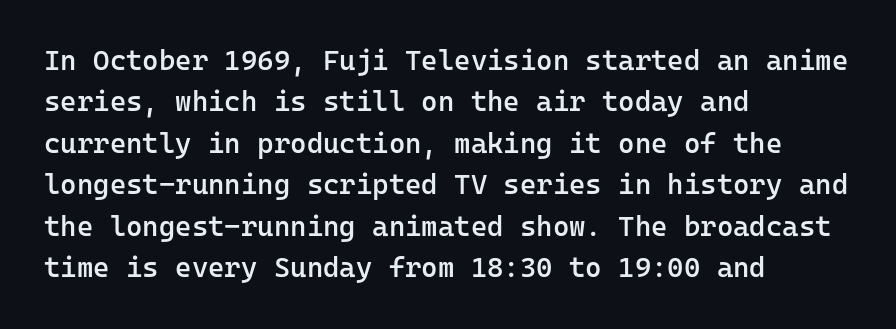
The image shows 28 px semibold sans-serif type, upright, monospaced; set left-aligned, normal line spacing (1.48x), normal letter spacing, not underlined; low stroke contrast and a medium x-height.
